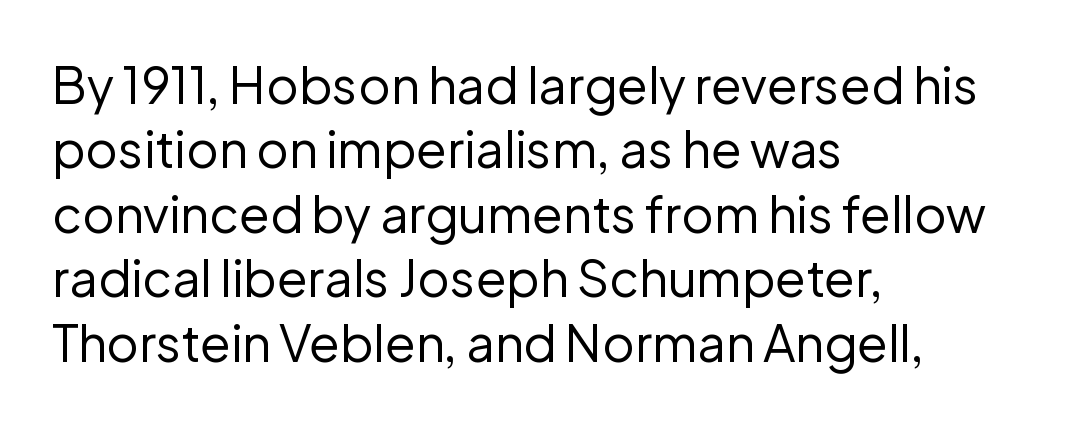
The image shows 50 px regular-weight sans-serif type, upright; set left-aligned, normal line spacing (1.29x), normal letter spacing, not underlined; low stroke contrast and a medium x-height.
